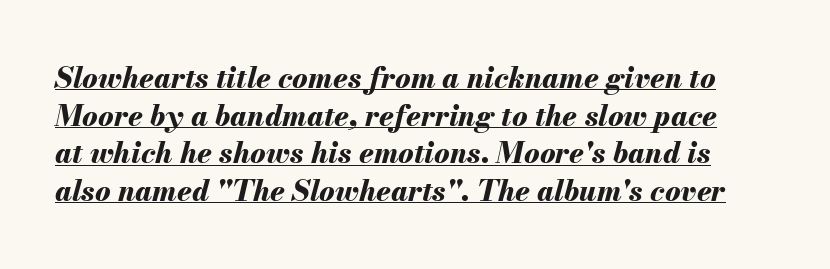
Q: Is the text bold? A: Yes.
Q: Is the text italic (slanted)? A: Yes, it leans right by about 13 degrees.
Q: Is the text underlined? A: Yes.
Q: Is the spacing between letters normal or unusually wide? A: Normal.
Q: Is the spacing between lines tight, normal or loose? A: Normal.
Q: Width (condensed, normal, or wide)? A: Normal.
Q: Stroke contrast? A: Medium.
Q: x-height? A: Small.
Q: Monospaced? A: No.
